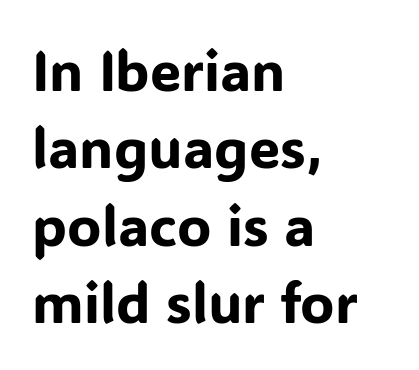
The image shows 56 px sans-serif type, upright; set left-aligned, normal line spacing (1.38x), normal letter spacing, not underlined; low stroke contrast and a medium x-height.
